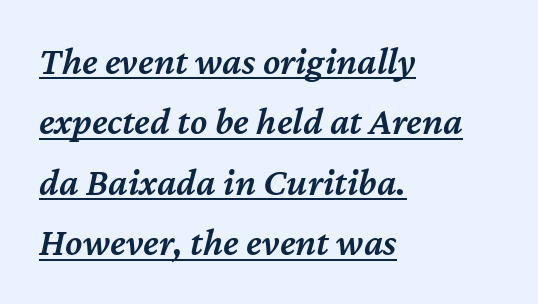
{"italic": "yes", "lean": "right", "slant_degrees": 12, "bold": "semi", "weight": "semibold", "width": "normal", "stroke_contrast": "medium", "x_height": "medium", "monospaced": "no", "underline": "yes", "align": "left", "line_spacing": "normal", "line_spacing_ratio": 1.55, "letter_spacing": "normal", "letter_spacing_em": 0.0, "glyph_px": 39}
